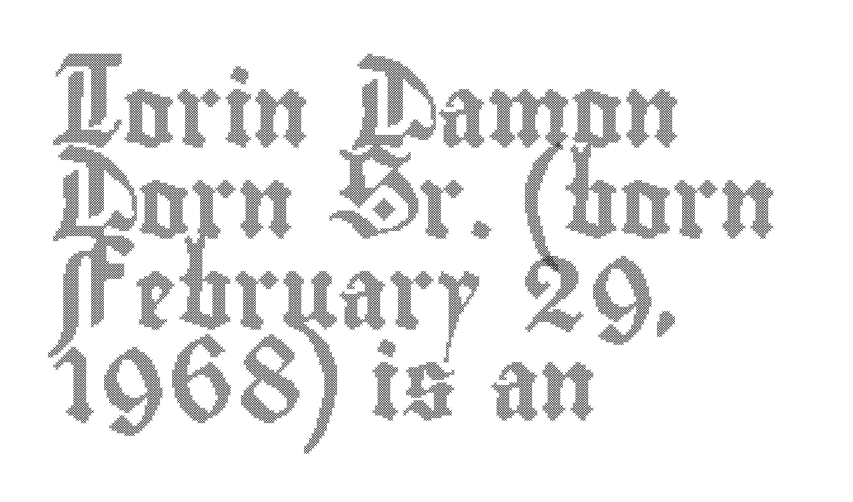
Q: Is the text italic (slanted)? A: No, it is upright.
Q: Is the text underlined? A: No.
Q: How is the paragraph aligned? A: Left-aligned.
Q: Is the spacing between letters normal or unusually wide? A: Normal.
Q: Is the spacing between lines tight, normal or loose? A: Normal.
Q: Width (condensed, normal, or wide)? A: Condensed.
Q: x-height? A: Small.
Q: Monospaced? A: No.
